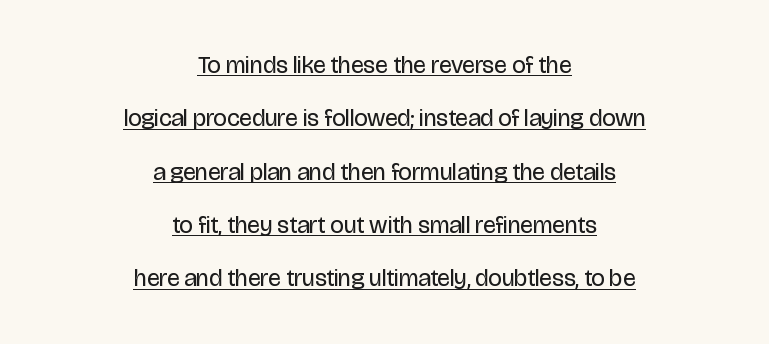
{"italic": "no", "bold": "no", "underline": "yes", "align": "center", "line_spacing": "loose", "line_spacing_ratio": 2.22, "letter_spacing": "normal", "letter_spacing_em": 0.0, "glyph_px": 24}
